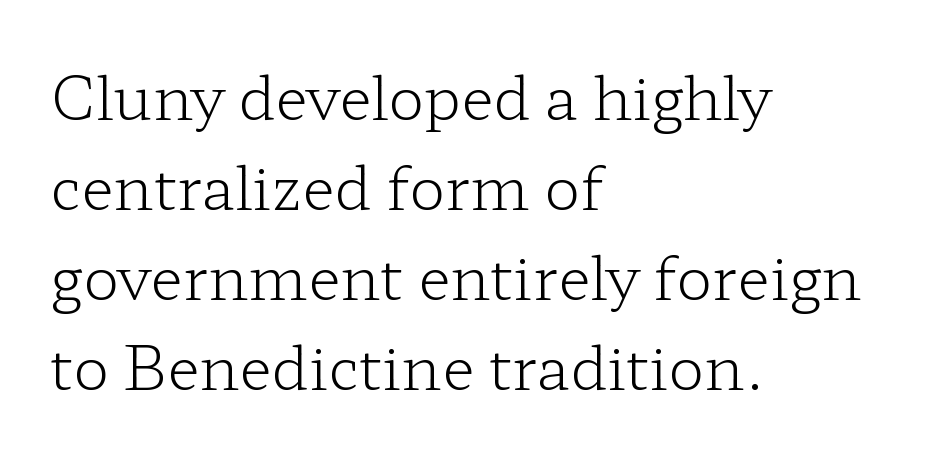
Q: Is the text bold? A: No.
Q: Is the text italic (slanted)? A: No, it is upright.
Q: Is the typeface a serif or a sans-serif typeface? A: Serif.
Q: Is the text underlined? A: No.
Q: How is the paragraph aligned? A: Left-aligned.
Q: Is the spacing between letters normal or unusually wide? A: Normal.
Q: Is the spacing between lines tight, normal or loose? A: Normal.
Q: Width (condensed, normal, or wide)? A: Wide.
Q: Stroke contrast? A: Low.
Q: x-height? A: Medium.
Q: Monospaced? A: No.
